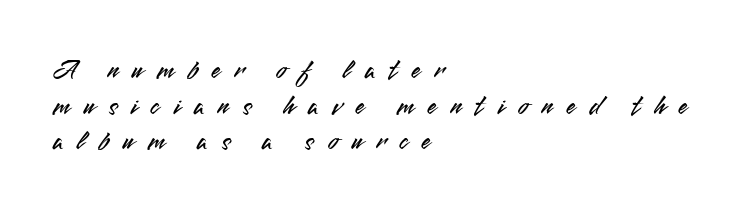
Unmarked baselines from the first word to the last. Alignment: flush left. Compared with typical body copy, the letter spacing here is much looser. Horizontal bands of white between lines are of average thickness.
